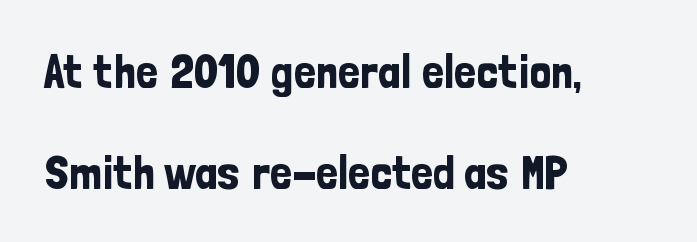
How are the letters spaced? Ordinarily, with no added tracking. Descender tails drop into unmarked territory. The passage is arranged the way most books set body copy — flush left. Is there much room between lines? Yes — plenty of vertical air separates them. The specimen reads as upright at a glance. The type family on display is of the sans-serif kind.
